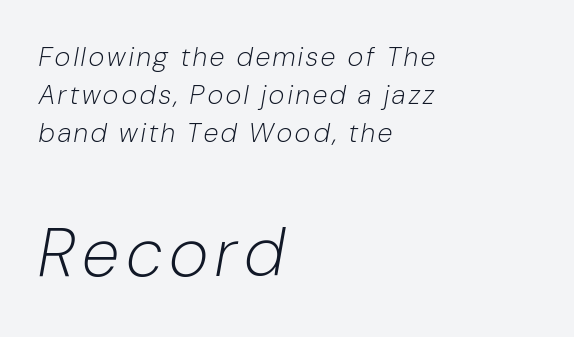
Q: Is the text bold? A: No.
Q: Is the text italic (slanted)? A: Yes, it leans right by about 10 degrees.
Q: Is the text underlined? A: No.
Q: How is the paragraph aligned? A: Left-aligned.
Q: Is the spacing between lines tight, normal or loose? A: Normal.
Q: Which block of text is set in a larger size, the first (top) or the second (bottom)? A: The second (bottom) one.
Q: Width (condensed, normal, or wide)? A: Condensed.
Q: Stroke contrast? A: Low.
Q: x-height? A: Medium.
Q: Monospaced? A: No.
